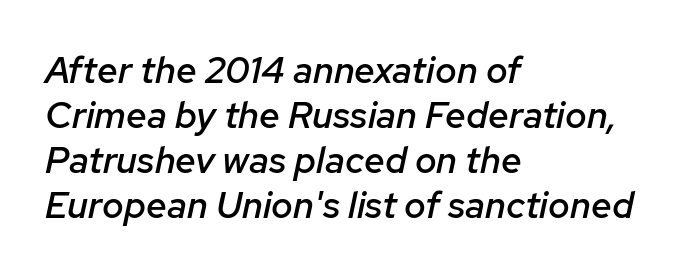
How heavy is the stroke? Medium-heavy — a semibold, shy of bold. Notice how the stems are inclined rather than vertical — that's the hallmark of italics. These lines stack with their left ends in a neat column. Unmarked baselines from the first word to the last.
